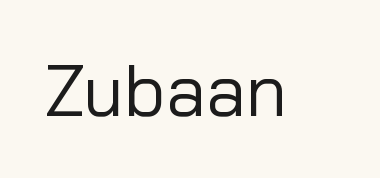
Q: Is the text bold? A: No.
Q: Is the text italic (slanted)? A: No, it is upright.
Q: Is the typeface a serif or a sans-serif typeface? A: Sans-serif.
Q: Is the text underlined? A: No.
Q: Is the spacing between letters normal or unusually wide? A: Normal.
Q: Width (condensed, normal, or wide)? A: Normal.
Q: Stroke contrast? A: Low.
Q: x-height? A: Medium.
Q: Monospaced? A: No.
